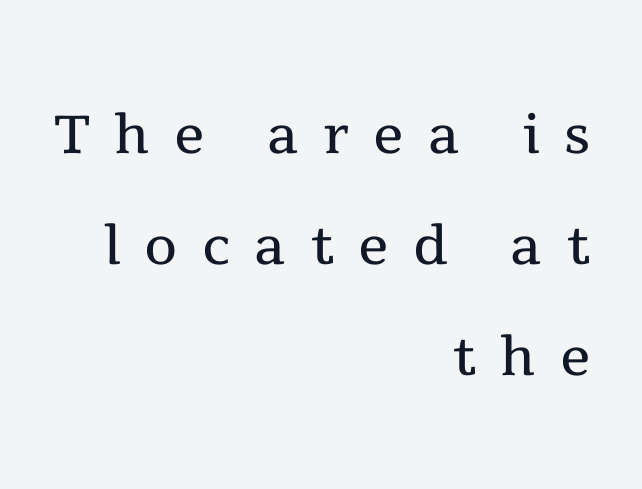
Q: Is the text bold? A: No.
Q: Is the text italic (slanted)? A: No, it is upright.
Q: Is the typeface a serif or a sans-serif typeface? A: Serif.
Q: Is the text underlined? A: No.
Q: How is the paragraph aligned? A: Right-aligned.
Q: Is the spacing between letters normal or unusually wide? A: Unusually wide.
Q: Is the spacing between lines tight, normal or loose? A: Normal.
Q: Width (condensed, normal, or wide)? A: Normal.
Q: x-height? A: Medium.
Q: Monospaced? A: No.
